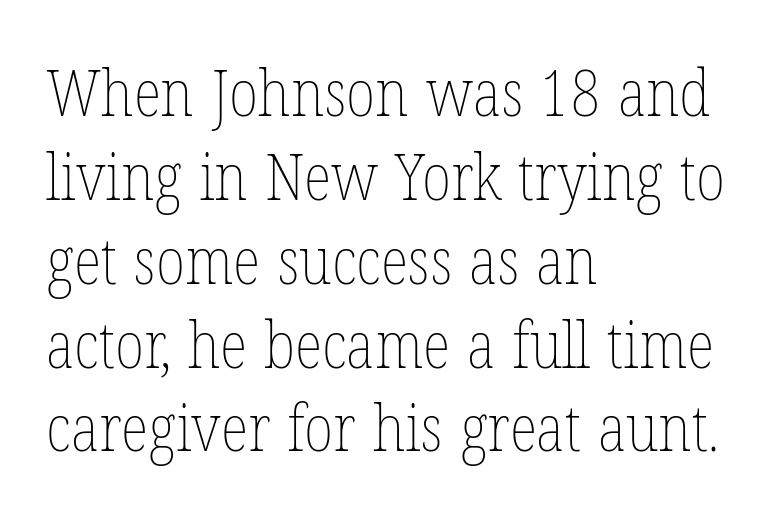
Rendered with straight, roman letterforms. What stands out about the letter spacing? Nothing — it is the standard amount. The foot of each line stays bare and open. The letters advance in unequal steps, a hallmark of proportional type. The font sits on the lighter half of the weight spectrum, regular included.
